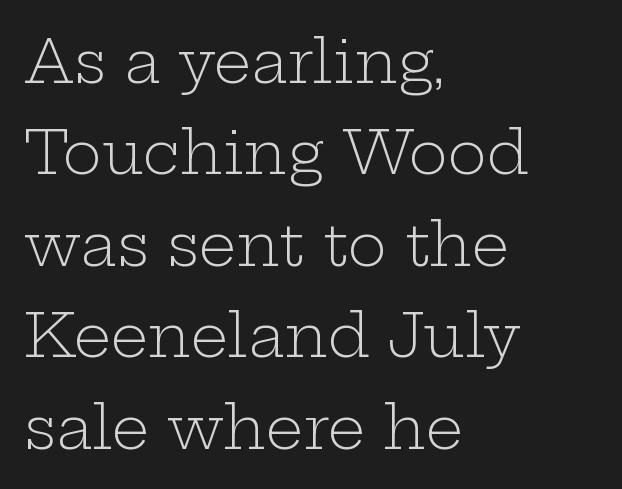
Q: Is the text bold? A: No.
Q: Is the text italic (slanted)? A: No, it is upright.
Q: Is the typeface a serif or a sans-serif typeface? A: Serif.
Q: Is the text underlined? A: No.
Q: How is the paragraph aligned? A: Left-aligned.
Q: Is the spacing between letters normal or unusually wide? A: Normal.
Q: Is the spacing between lines tight, normal or loose? A: Normal.
Q: Width (condensed, normal, or wide)? A: Wide.
Q: Stroke contrast? A: Low.
Q: x-height? A: Medium.
Q: Monospaced? A: No.
